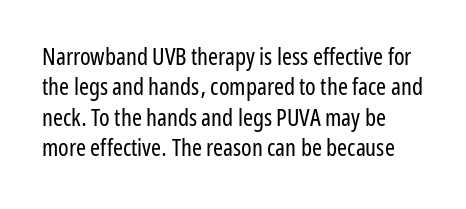
{"italic": "no", "bold": "no", "underline": "no", "align": "left", "line_spacing": "normal", "line_spacing_ratio": 1.27, "letter_spacing": "normal", "letter_spacing_em": 0.0, "glyph_px": 24}
